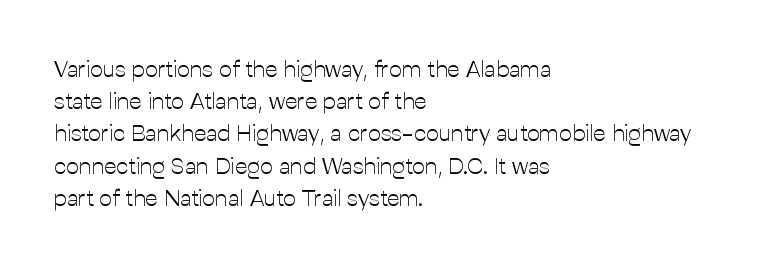
Q: Is the text bold? A: No.
Q: Is the text italic (slanted)? A: No, it is upright.
Q: Is the text underlined? A: No.
Q: How is the paragraph aligned? A: Left-aligned.
Q: Is the spacing between letters normal or unusually wide? A: Normal.
Q: Is the spacing between lines tight, normal or loose? A: Normal.
